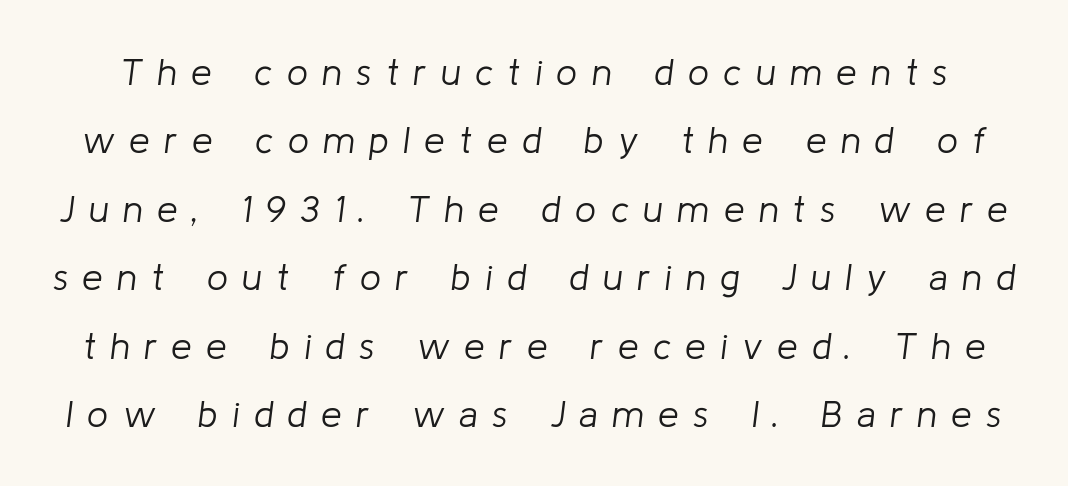
Proportional: the letters do not fall into vertical columns. Each word looks stretched out because of the extra space between its letters. Descender tails drop into unmarked territory. No heavy texture on the line: the type isn't bold.
